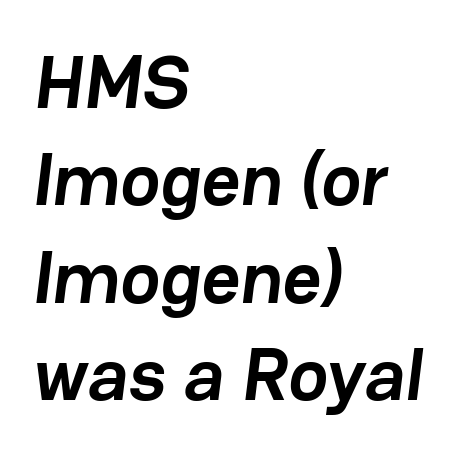
The image shows 75 px semibold sans-serif type; set left-aligned, normal line spacing (1.3x), normal letter spacing, not underlined; low stroke contrast and a medium x-height.
